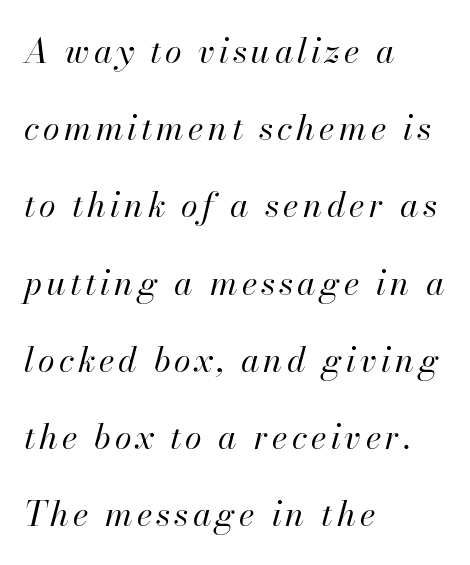
Q: Is the text bold? A: No.
Q: Is the text italic (slanted)? A: Yes, it leans right by about 13 degrees.
Q: Is the text underlined? A: No.
Q: How is the paragraph aligned? A: Left-aligned.
Q: Is the spacing between lines tight, normal or loose? A: Loose.
Q: Width (condensed, normal, or wide)? A: Normal.
Q: Stroke contrast? A: High.
Q: x-height? A: Small.
Q: Monospaced? A: No.
